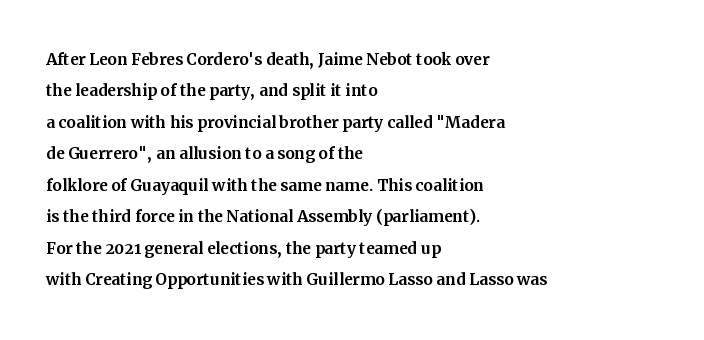
Q: Is the text italic (slanted)? A: No, it is upright.
Q: Is the text underlined? A: No.
Q: How is the paragraph aligned? A: Left-aligned.
Q: Is the spacing between letters normal or unusually wide? A: Normal.
Q: Is the spacing between lines tight, normal or loose? A: Normal.
